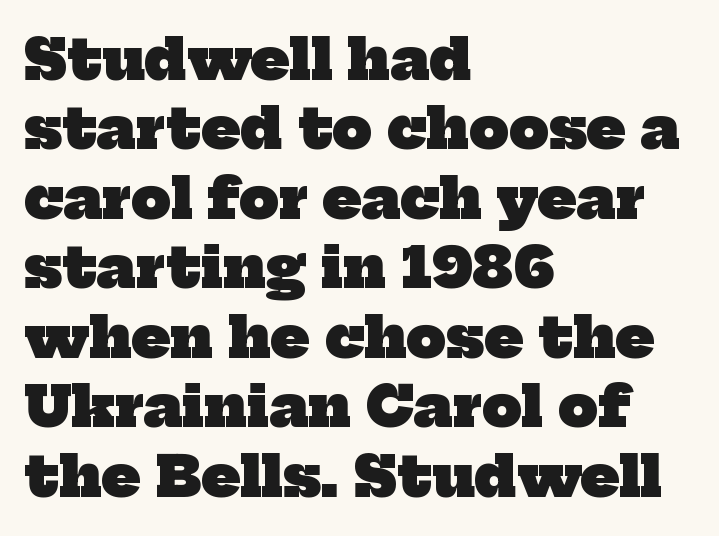
The image shows 56 px heavy serif type; set left-aligned, line spacing 1.24x, normal letter spacing, not underlined; low stroke contrast and a medium x-height.
